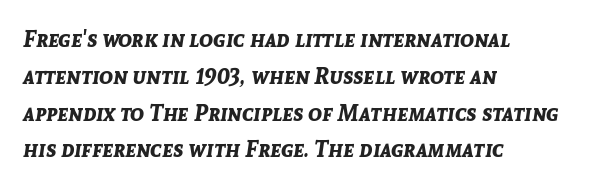
The image shows 23 px bold type, italic (leaning right); set left-aligned, normal line spacing (1.6x), normal letter spacing, not underlined.
